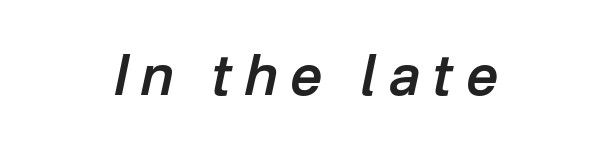
The image shows 56 px semibold type, italic (leaning right); set unusually wide letter spacing (+0.23 em), not underlined; low stroke contrast and a medium x-height.
